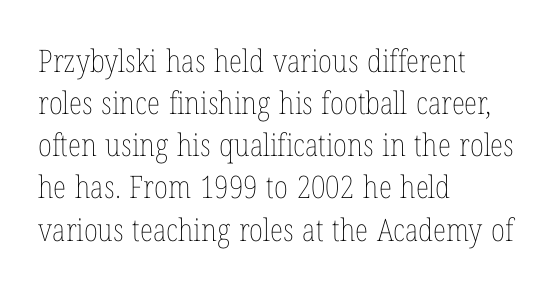
{"italic": "no", "bold": "no", "weight": "thin", "width": "condensed", "stroke_contrast": "low", "x_height": "medium", "monospaced": "no", "underline": "no", "align": "left", "line_spacing": "normal", "line_spacing_ratio": 1.36, "letter_spacing": "normal", "letter_spacing_em": 0.0, "glyph_px": 31}
